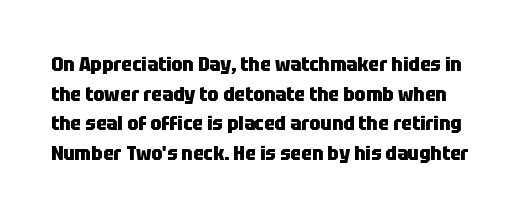
How are the letters spaced? Ordinarily, with no added tracking. Descenders hang freely into open space. A roman cut, with each character standing at attention. The typesetting leans heavy: a genuine bold. Reading down the column, the eye jumps a familiar distance to each next line.
